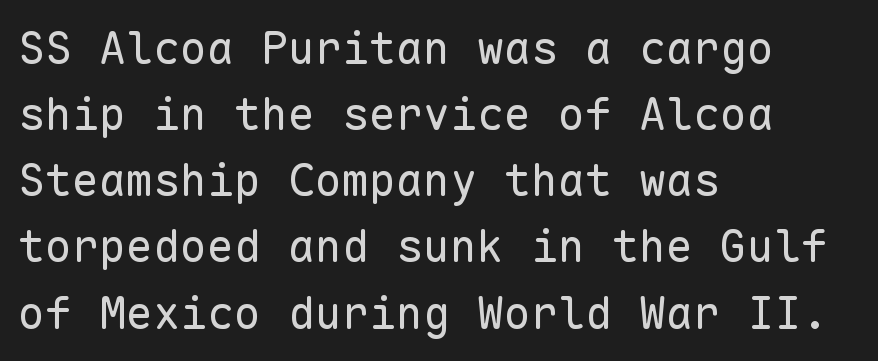
The image shows 45 px regular-weight sans-serif type, upright, monospaced; set left-aligned, normal line spacing (1.47x), normal letter spacing, not underlined; low stroke contrast and a medium x-height.
